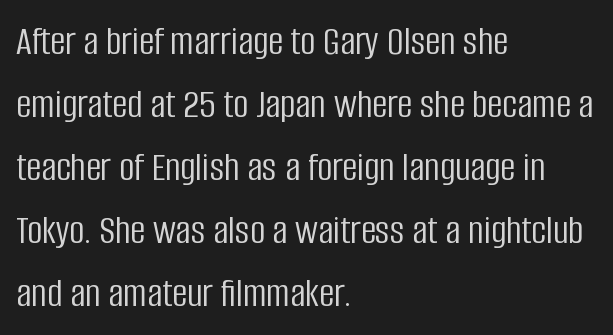
{"serif": "no", "italic": "no", "bold": "no", "weight": "light", "width": "condensed", "stroke_contrast": "low", "x_height": "large", "monospaced": "no", "underline": "no", "align": "left", "line_spacing": "normal", "line_spacing_ratio": 1.5, "letter_spacing": "normal", "letter_spacing_em": 0.0, "glyph_px": 42}
